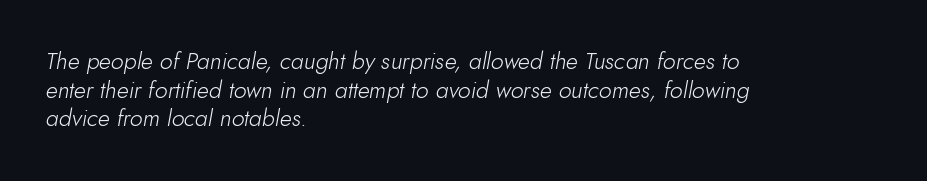
Q: Is the text bold? A: No.
Q: Is the text italic (slanted)? A: Yes, it leans right by about 10 degrees.
Q: Is the text underlined? A: No.
Q: How is the paragraph aligned? A: Left-aligned.
Q: Is the spacing between letters normal or unusually wide? A: Normal.
